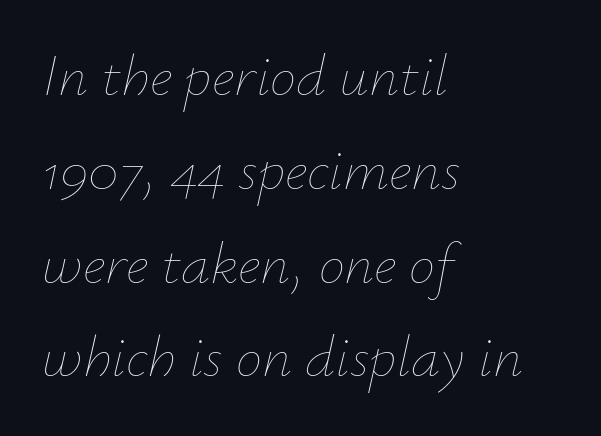
The image shows 59 px thin type, italic (leaning right); set left-aligned, normal line spacing (1.59x), normal letter spacing, not underlined; low stroke contrast and a small x-height.
